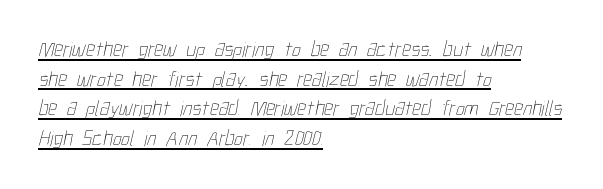
Q: Is the text bold? A: No.
Q: Is the text underlined? A: Yes.
Q: How is the paragraph aligned? A: Left-aligned.
Q: Is the spacing between letters normal or unusually wide? A: Normal.
Q: Is the spacing between lines tight, normal or loose? A: Normal.
